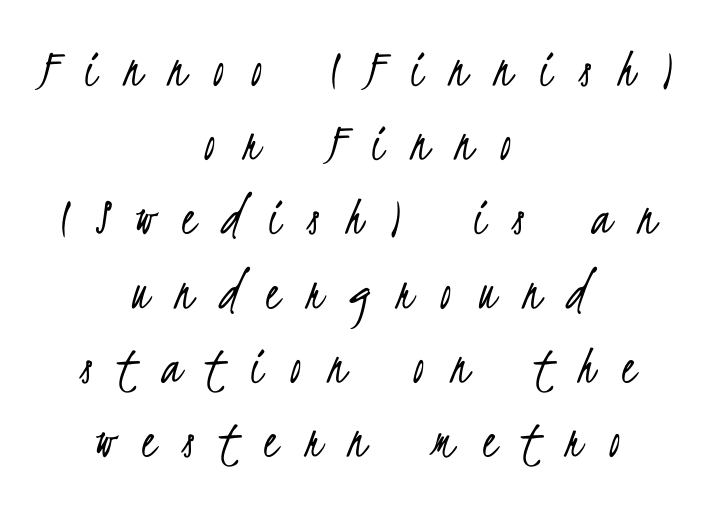
The image shows 55 px light, condensed sans-serif type; set centered, normal line spacing (1.35x), unusually wide letter spacing (+0.5 em), not underlined; low stroke contrast and a small x-height.
